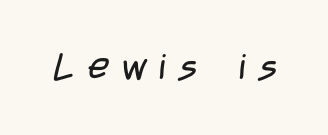
Compared with a typical body face, this is equally light or lighter still. Loose tracking; the words dissolve into strings of separated letters. The rendering uses natural spacing where letterforms have individual widths. This rendering features lettering with no underline.
